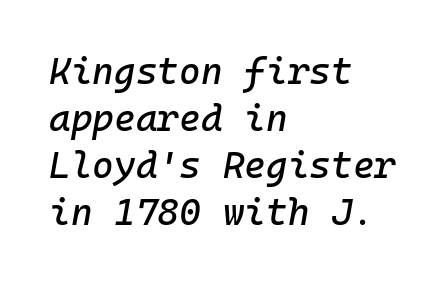
The letters are slanted; this is an italic face. Is this a fixed-width face? Yes — each glyph sits in an identical cell. Normally led — the rows are evenly, conventionally spaced. Visually the block forms a straight wall on the left and a jagged coastline on the right. What stands out about the letter spacing? Nothing — it is the standard amount.
